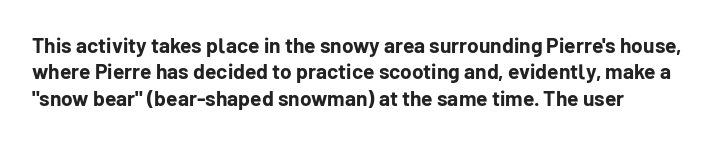
{"italic": "no", "bold": "yes", "underline": "no", "line_spacing": "normal", "line_spacing_ratio": 1.26, "letter_spacing": "normal", "letter_spacing_em": 0.0, "glyph_px": 21}
